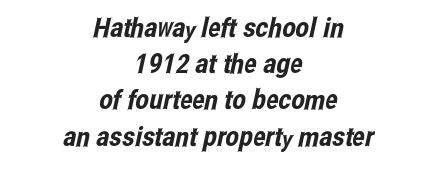
{"underline": "no", "align": "center", "line_spacing": "normal", "line_spacing_ratio": 1.34, "letter_spacing": "normal", "letter_spacing_em": 0.0, "glyph_px": 27}
